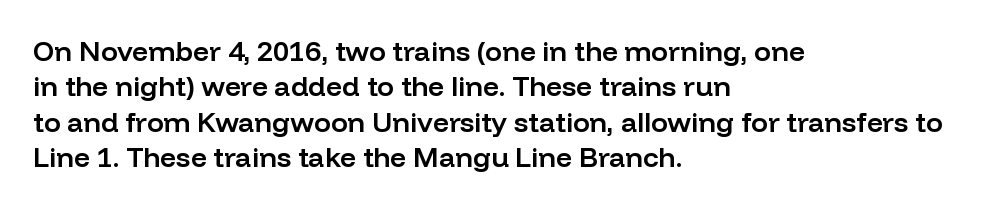
Q: Is the text bold? A: Semi-bold.
Q: Is the text italic (slanted)? A: No, it is upright.
Q: Is the typeface a serif or a sans-serif typeface? A: Sans-serif.
Q: Is the text underlined? A: No.
Q: How is the paragraph aligned? A: Left-aligned.
Q: Is the spacing between letters normal or unusually wide? A: Normal.
Q: Is the spacing between lines tight, normal or loose? A: Normal.
Q: Width (condensed, normal, or wide)? A: Normal.
Q: Stroke contrast? A: Low.
Q: x-height? A: Medium.
Q: Monospaced? A: No.
